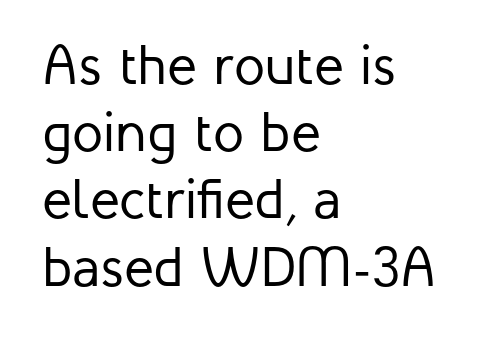
{"serif": "no", "italic": "no", "bold": "no", "weight": "regular", "width": "normal", "stroke_contrast": "low", "x_height": "medium", "monospaced": "no", "underline": "no", "align": "left", "line_spacing_ratio": 1.2, "letter_spacing": "normal", "letter_spacing_em": 0.0, "glyph_px": 56}
